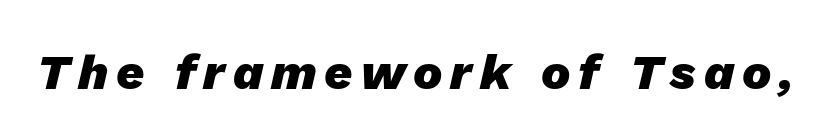
The image shows 49 px heavy type, italic (leaning right); set not underlined; low stroke contrast and a medium x-height.
